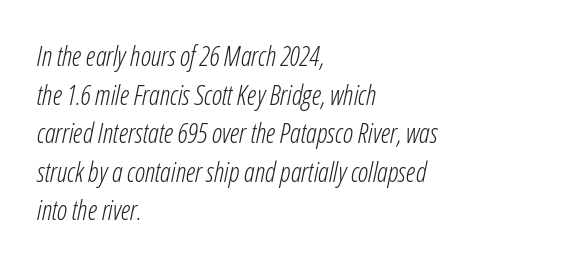
The image shows 27 px text type, italic (leaning right); set left-aligned, normal line spacing (1.43x), normal letter spacing, not underlined.
